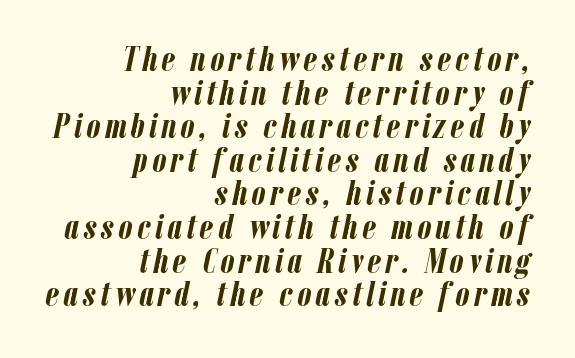
The image shows 35 px semibold, condensed type, italic (leaning right); set right-aligned, tight line spacing (0.96x), not underlined; low stroke contrast and a medium x-height.
